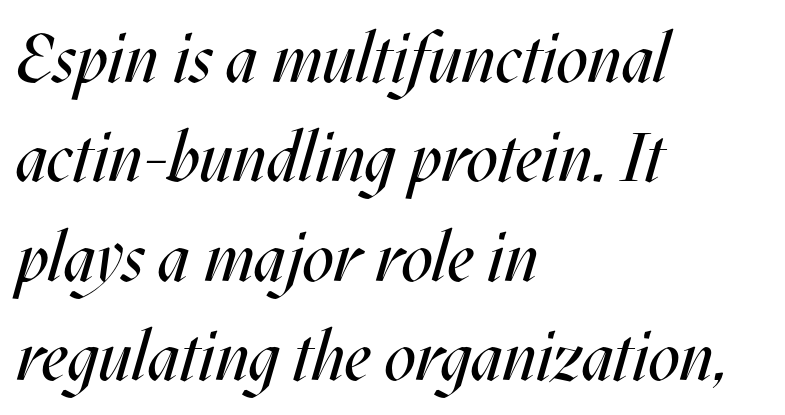
The image shows 69 px regular-weight, condensed type, italic (leaning right); set left-aligned, normal line spacing (1.44x), normal letter spacing, not underlined; medium stroke contrast and a large x-height.
